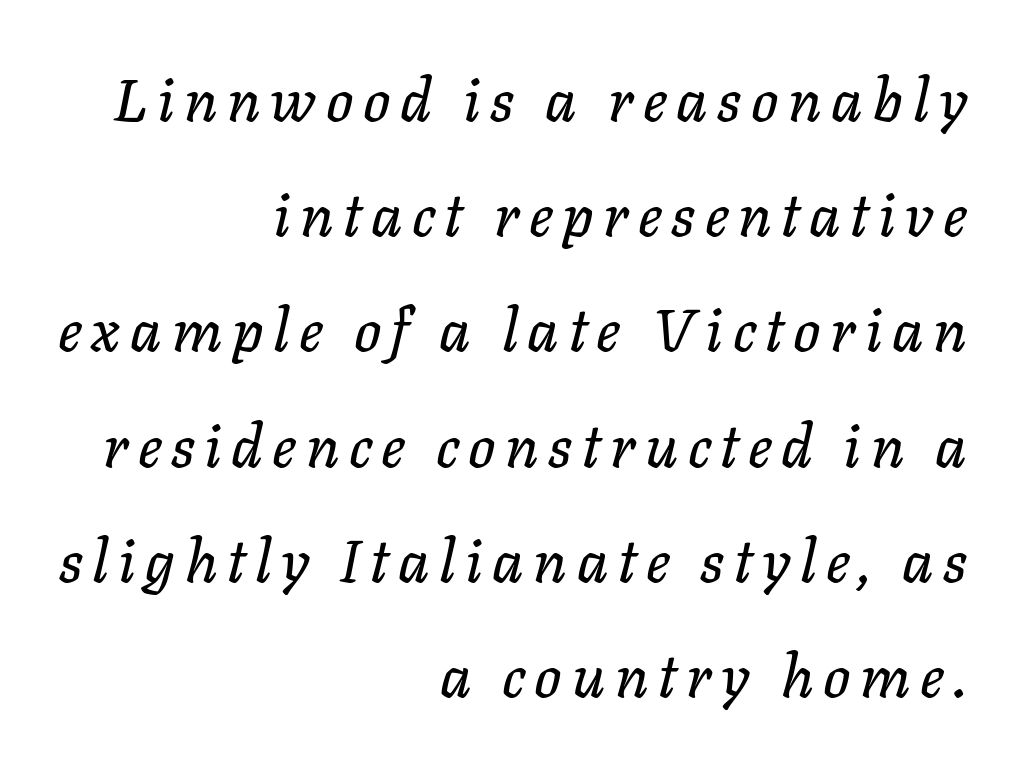
Q: Is the text italic (slanted)? A: Yes, it leans right by about 11 degrees.
Q: Is the text underlined? A: No.
Q: How is the paragraph aligned? A: Right-aligned.
Q: Is the spacing between lines tight, normal or loose? A: Loose.
Q: Width (condensed, normal, or wide)? A: Normal.
Q: Stroke contrast? A: Low.
Q: x-height? A: Medium.
Q: Monospaced? A: No.
